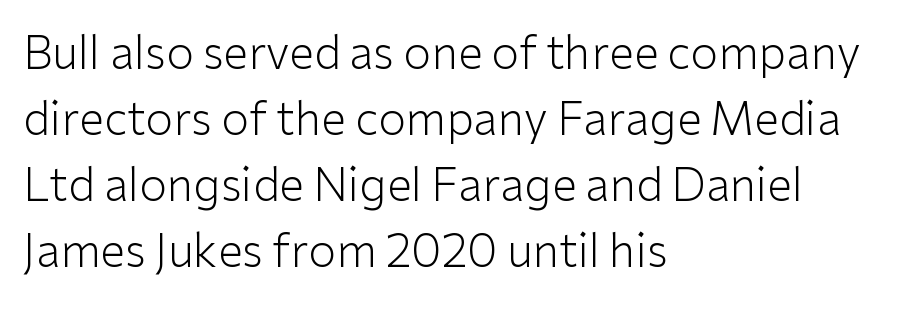
This rendering features lettering with no underline. A sans-serif font was chosen for this passage. The characters are drawn with everyday or finer stroke widths. No italicization has been applied; the sample stays upright. Words appear dense and cohesive because spacing is normal.
